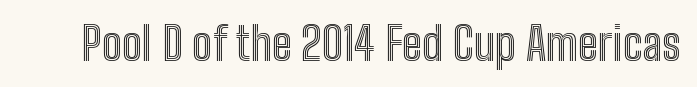
The image shows 45 px condensed type, upright; set normal letter spacing, not underlined; a medium x-height.
